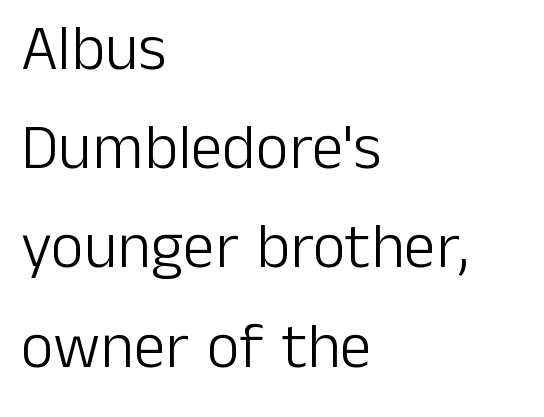
The image shows 64 px light sans-serif type, upright; set left-aligned, normal line spacing (1.55x), normal letter spacing, not underlined; low stroke contrast and a medium x-height.
